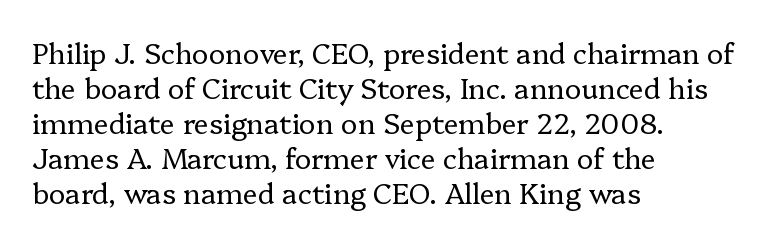
Q: Is the text bold? A: No.
Q: Is the text italic (slanted)? A: No, it is upright.
Q: Is the typeface a serif or a sans-serif typeface? A: Serif.
Q: Is the text underlined? A: No.
Q: How is the paragraph aligned? A: Left-aligned.
Q: Is the spacing between letters normal or unusually wide? A: Normal.
Q: Is the spacing between lines tight, normal or loose? A: Normal.
Q: Width (condensed, normal, or wide)? A: Normal.
Q: Stroke contrast? A: Low.
Q: x-height? A: Medium.
Q: Monospaced? A: No.
